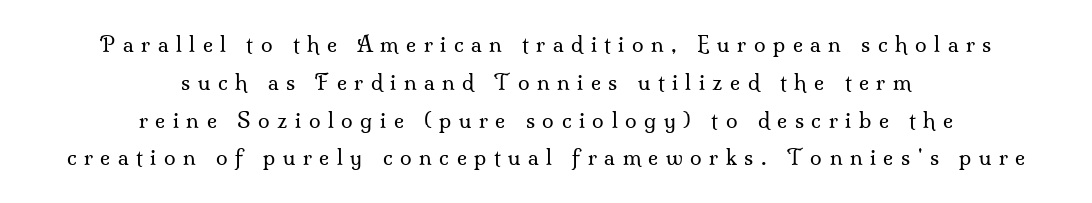
The zone under the glyphs is completely vacant. Tracking value appears strongly positive — letters spread wide. Upright lettering throughout. A light-to-regular cut is what we see here.
